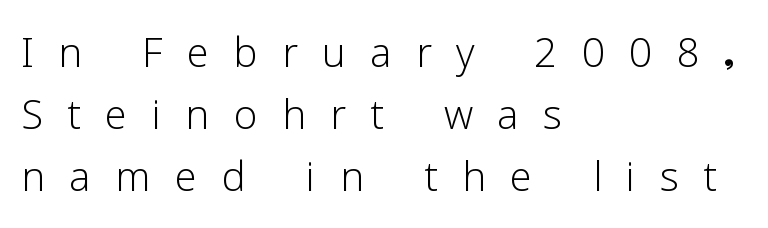
The image shows 54 px light sans-serif type, upright; set left-aligned, tight line spacing (1.15x), unusually wide letter spacing (+0.45 em), not underlined; low stroke contrast and a medium x-height.
